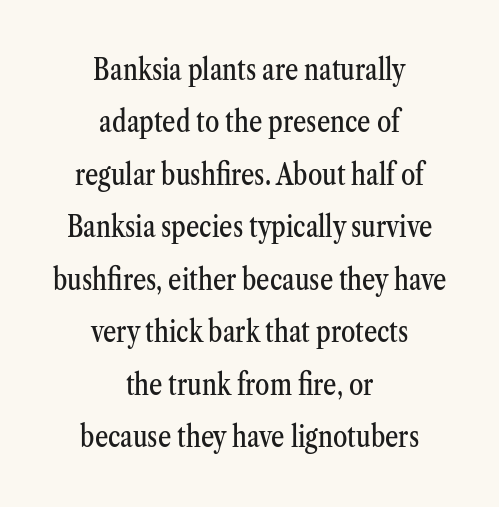
Q: Is the text italic (slanted)? A: No, it is upright.
Q: Is the typeface a serif or a sans-serif typeface? A: Serif.
Q: Is the text underlined? A: No.
Q: How is the paragraph aligned? A: Centered.
Q: Is the spacing between letters normal or unusually wide? A: Normal.
Q: Width (condensed, normal, or wide)? A: Condensed.
Q: Stroke contrast? A: Medium.
Q: x-height? A: Medium.
Q: Monospaced? A: No.
